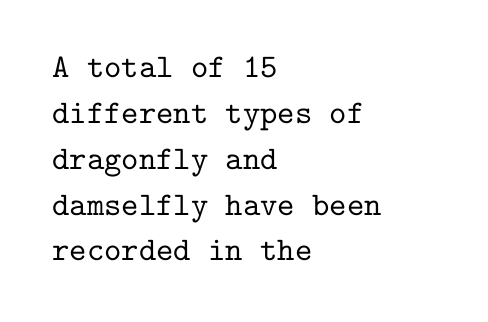
{"serif": "yes", "italic": "no", "width": "normal", "stroke_contrast": "low", "x_height": "medium", "monospaced": "yes", "underline": "no", "align": "left", "line_spacing": "normal", "line_spacing_ratio": 1.39, "letter_spacing": "normal", "letter_spacing_em": 0.0, "glyph_px": 33}
